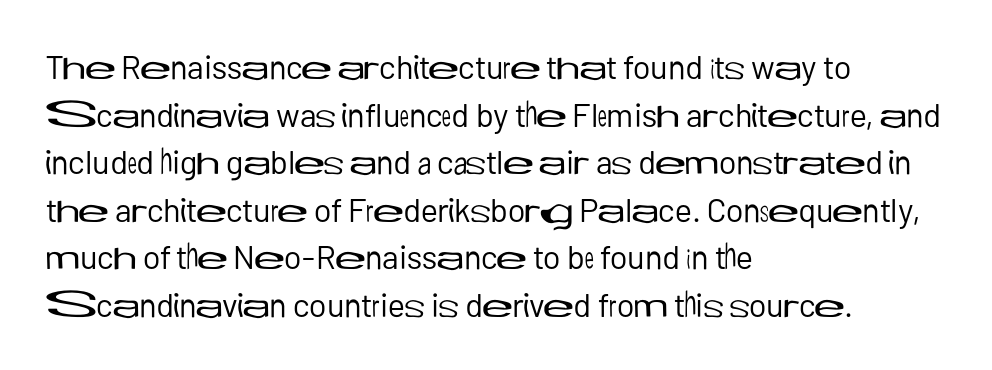
Q: Is the text bold? A: No.
Q: Is the text italic (slanted)? A: No, it is upright.
Q: Is the typeface a serif or a sans-serif typeface? A: Sans-serif.
Q: Is the text underlined? A: No.
Q: How is the paragraph aligned? A: Left-aligned.
Q: Is the spacing between letters normal or unusually wide? A: Normal.
Q: Is the spacing between lines tight, normal or loose? A: Normal.
Q: Width (condensed, normal, or wide)? A: Normal.
Q: Stroke contrast? A: Low.
Q: x-height? A: Medium.
Q: Monospaced? A: No.
